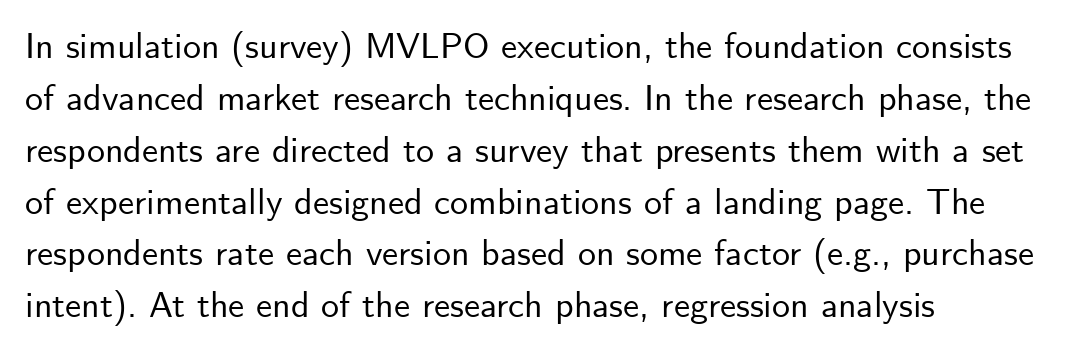
To sum up the face: it is a sans, with no serifs. Do the characters align in a grid? No, the font is proportional. Leading: standard. Has an underline been added? It has not. The font's upright variant was chosen for this text. The lines in this sample share a left origin and differ only in where they stop.
